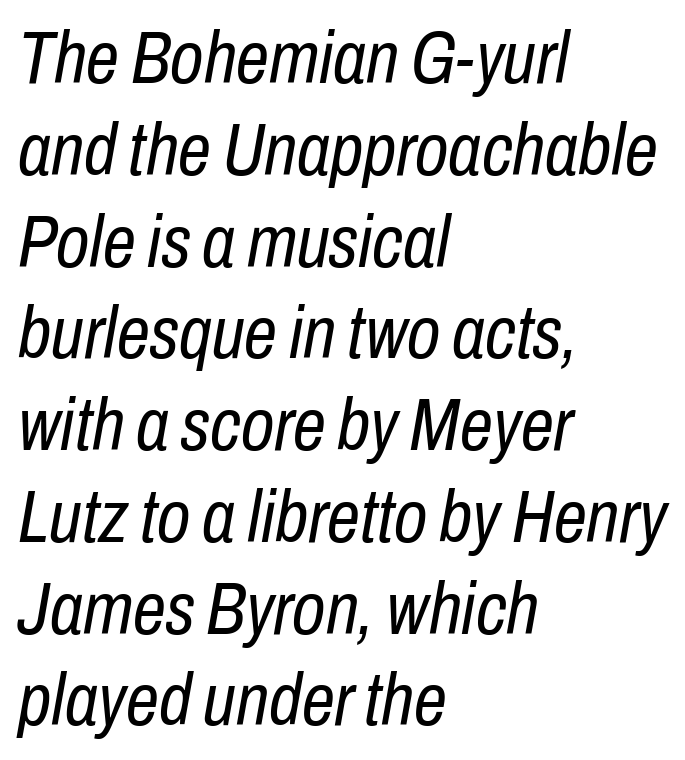
Q: Is the text bold? A: No.
Q: Is the text italic (slanted)? A: Yes, it leans right by about 10 degrees.
Q: Is the text underlined? A: No.
Q: How is the paragraph aligned? A: Left-aligned.
Q: Is the spacing between letters normal or unusually wide? A: Normal.
Q: Width (condensed, normal, or wide)? A: Condensed.
Q: Stroke contrast? A: Low.
Q: x-height? A: Medium.
Q: Monospaced? A: No.
